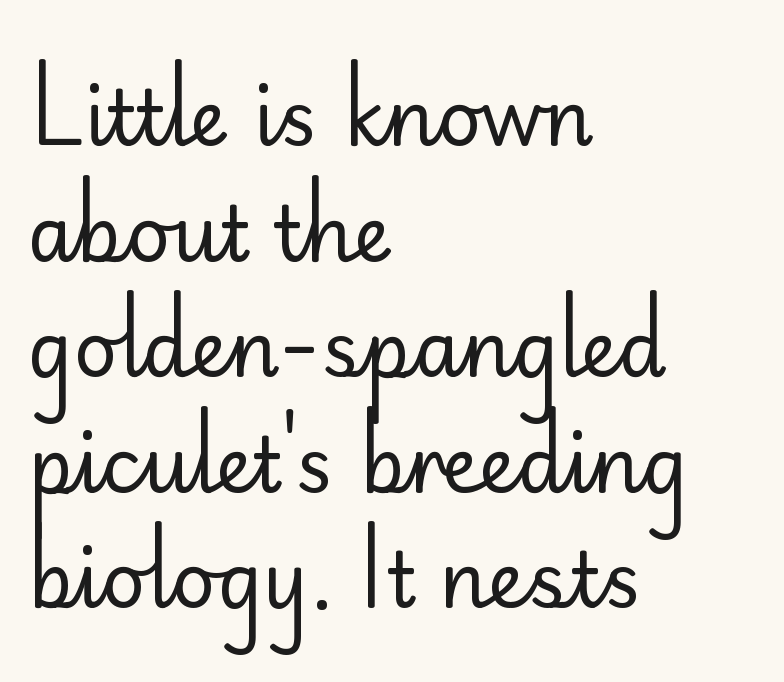
The image shows 76 px regular-weight sans-serif type, upright; set left-aligned, normal line spacing (1.52x), normal letter spacing, not underlined; low stroke contrast and a small x-height.
